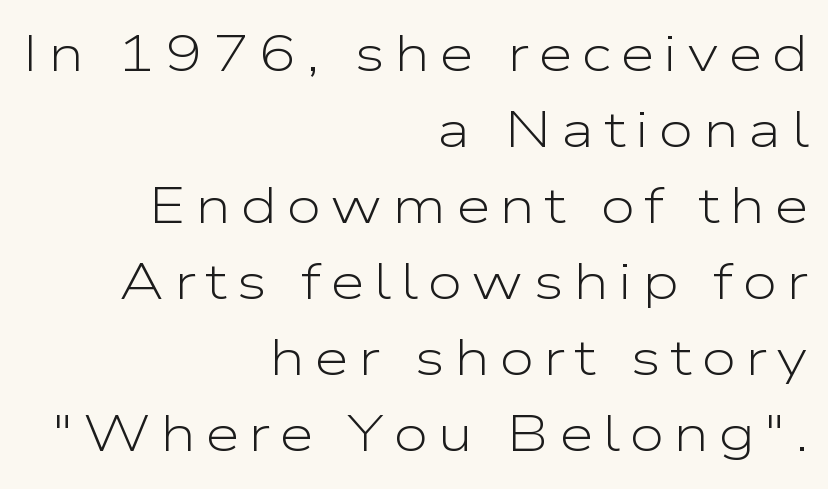
Examine the stroke ends and you'll find no serifs. Interline gaps are of average width in this sample. The letters advance in unequal steps, a hallmark of proportional type. The font sits on the lighter half of the weight spectrum, regular included.
